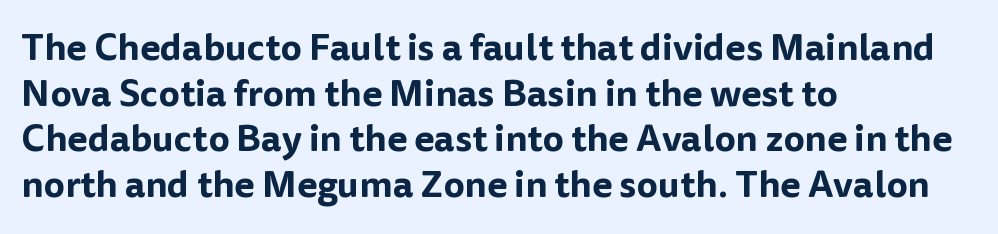
The image shows 37 px sans-serif type, upright; set left-aligned, line spacing 1.23x, normal letter spacing, not underlined; low stroke contrast and a medium x-height.
